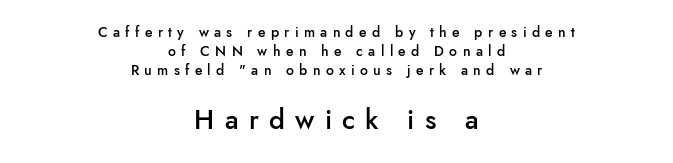
Q: Is the text bold? A: Semi-bold.
Q: Is the text italic (slanted)? A: No, it is upright.
Q: Is the text underlined? A: No.
Q: How is the paragraph aligned? A: Centered.
Q: Is the spacing between letters normal or unusually wide? A: Unusually wide.
Q: Is the spacing between lines tight, normal or loose? A: Normal.
Q: Which block of text is set in a larger size, the first (top) or the second (bottom)? A: The second (bottom) one.
